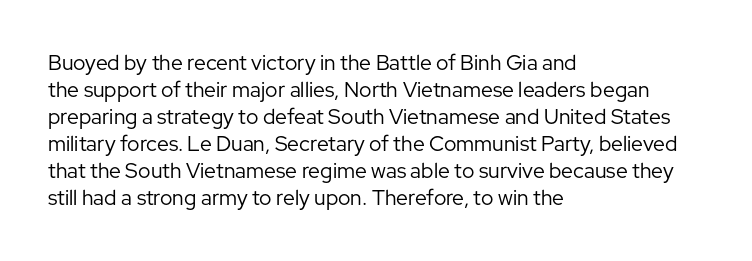
{"italic": "no", "bold": "no", "underline": "no", "align": "left", "line_spacing": "normal", "line_spacing_ratio": 1.29, "letter_spacing": "normal", "letter_spacing_em": 0.0, "glyph_px": 21}
